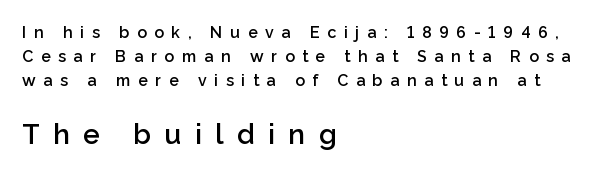
Q: Is the text bold? A: Semi-bold.
Q: Is the text italic (slanted)? A: No, it is upright.
Q: Is the typeface a serif or a sans-serif typeface? A: Sans-serif.
Q: Is the text underlined? A: No.
Q: How is the paragraph aligned? A: Left-aligned.
Q: Is the spacing between letters normal or unusually wide? A: Unusually wide.
Q: Is the spacing between lines tight, normal or loose? A: Normal.
Q: Which block of text is set in a larger size, the first (top) or the second (bottom)? A: The second (bottom) one.
Q: Width (condensed, normal, or wide)? A: Normal.
Q: Stroke contrast? A: Low.
Q: x-height? A: Medium.
Q: Monospaced? A: No.
